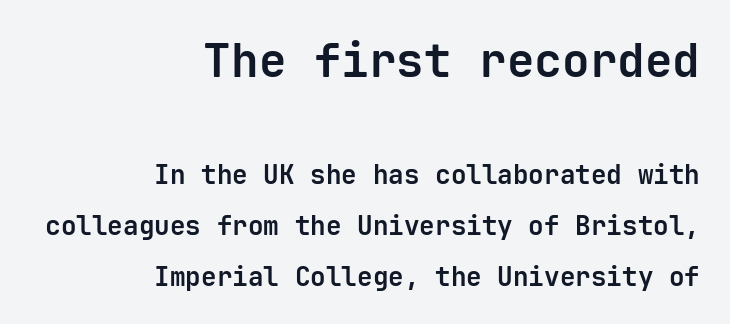
{"serif": "no", "italic": "no", "bold": "yes", "weight": "bold", "width": "normal", "stroke_contrast": "low", "x_height": "medium", "monospaced": "yes", "underline": "no", "align": "right", "line_spacing": "loose", "line_spacing_ratio": 1.96, "letter_spacing": "normal", "letter_spacing_em": 0.0, "larger_block": "first", "size_ratio": 1.77, "glyph_px": 46}
